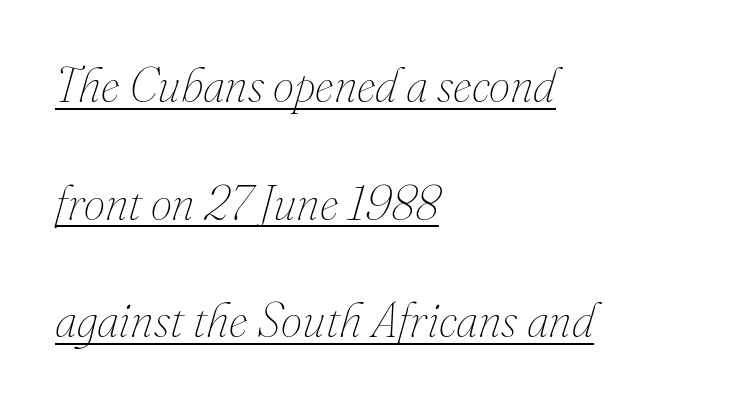
Nobody touched the tracking dial on this one. Underline: present. You could fit nearly another row in the gap between these rows. This sample has the flowing, uneven cadence of proportional lettering.
